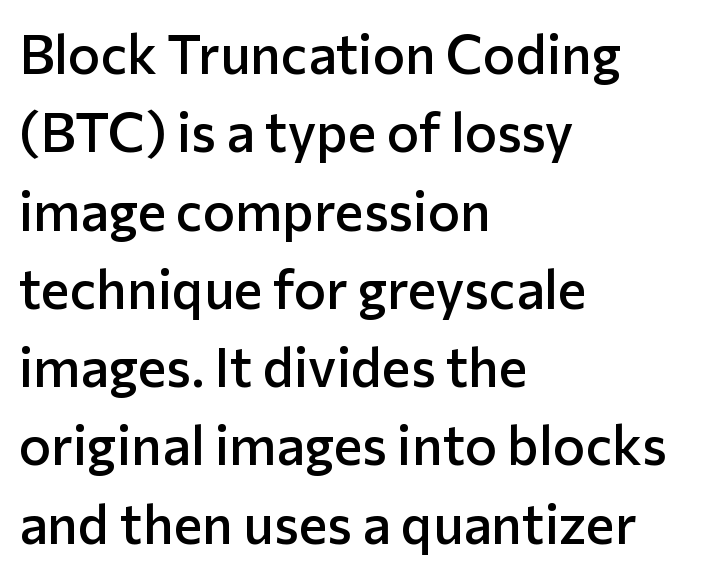
Does the copy run flush right? No — it runs flush left. Glance below the letters and you will spot only blank space. The face used here is proportionally spaced, like ordinary book or web type. This is sans-serif lettering, the kind often seen on screens and signage. Ordinary non-slanted type is in use.
